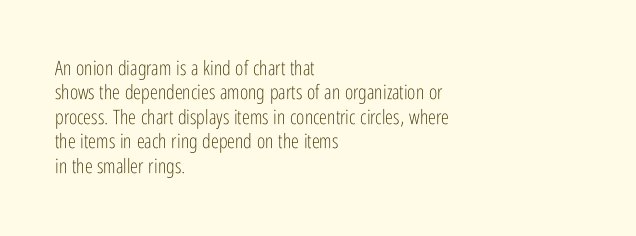
{"italic": "no", "bold": "no", "underline": "no", "align": "left", "line_spacing_ratio": 1.22, "letter_spacing": "normal", "letter_spacing_em": 0.0, "glyph_px": 20}
